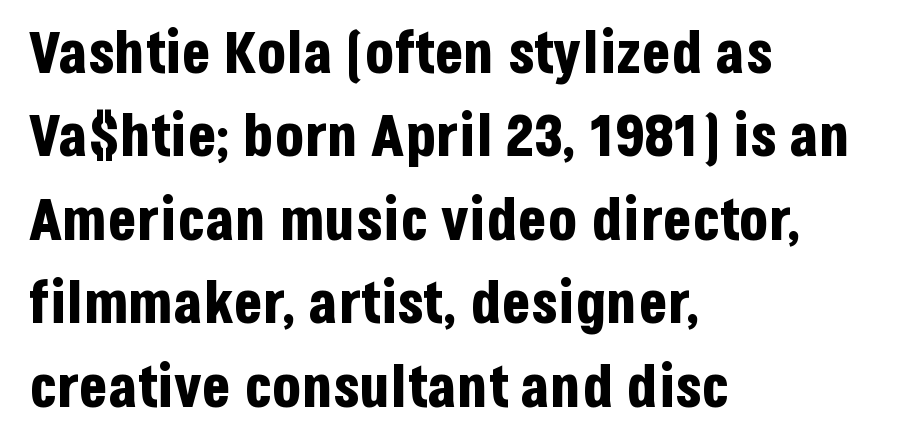
The image shows 60 px bold, condensed sans-serif type, upright; set left-aligned, normal line spacing (1.39x), normal letter spacing, not underlined; low stroke contrast and a large x-height.
